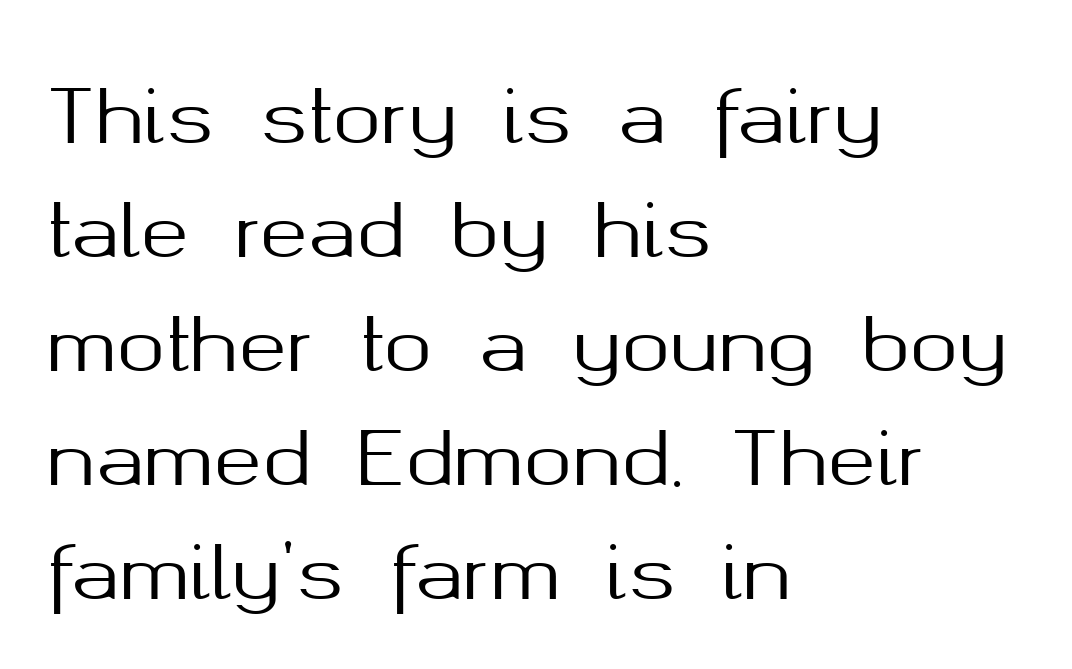
Does the lettering tilt? It doesn't — this is upright. The designer left line spacing at the default. Is this a sans? Yes — the strokes have no serifs. Note the varied advance widths — an 'i' is clearly narrower than an 'm'. This rendering leaves character spacing at its baseline value. The space beneath each line is pristine and unruled.
